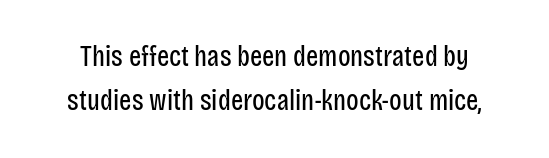
The image shows 29 px regular-weight, condensed sans-serif type, upright; set normal line spacing (1.53x), normal letter spacing, not underlined; low stroke contrast and a large x-height.
